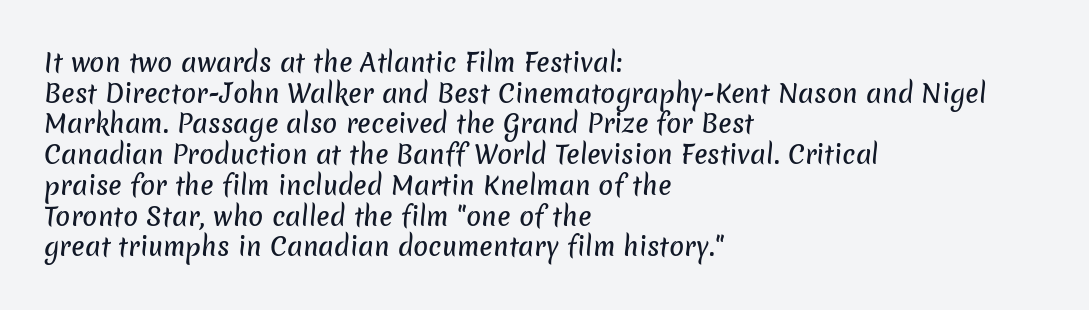
These lines keep a tight, regular rhythm from letter to letter. Only glyphs here, with clear space below each row. All the whitespace from short lines collects on the right.
